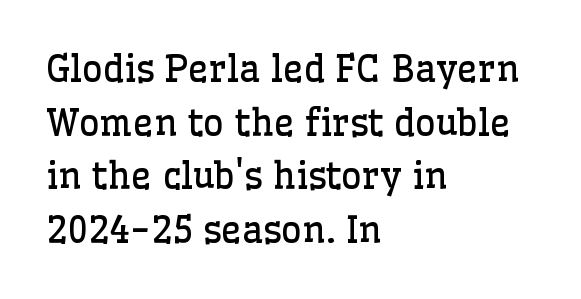
{"serif": "yes", "italic": "no", "bold": "no", "weight": "regular", "width": "normal", "stroke_contrast": "low", "x_height": "medium", "monospaced": "no", "underline": "no", "align": "left", "line_spacing": "normal", "line_spacing_ratio": 1.49, "letter_spacing": "normal", "letter_spacing_em": 0.0, "glyph_px": 36}
